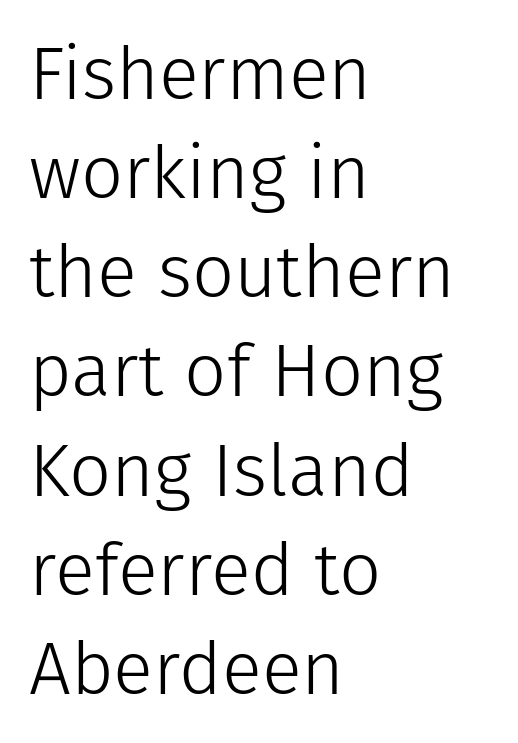
Q: Is the text bold? A: No.
Q: Is the text italic (slanted)? A: No, it is upright.
Q: Is the typeface a serif or a sans-serif typeface? A: Sans-serif.
Q: Is the text underlined? A: No.
Q: How is the paragraph aligned? A: Left-aligned.
Q: Is the spacing between letters normal or unusually wide? A: Normal.
Q: Is the spacing between lines tight, normal or loose? A: Normal.
Q: Width (condensed, normal, or wide)? A: Normal.
Q: Stroke contrast? A: Low.
Q: x-height? A: Medium.
Q: Monospaced? A: No.
